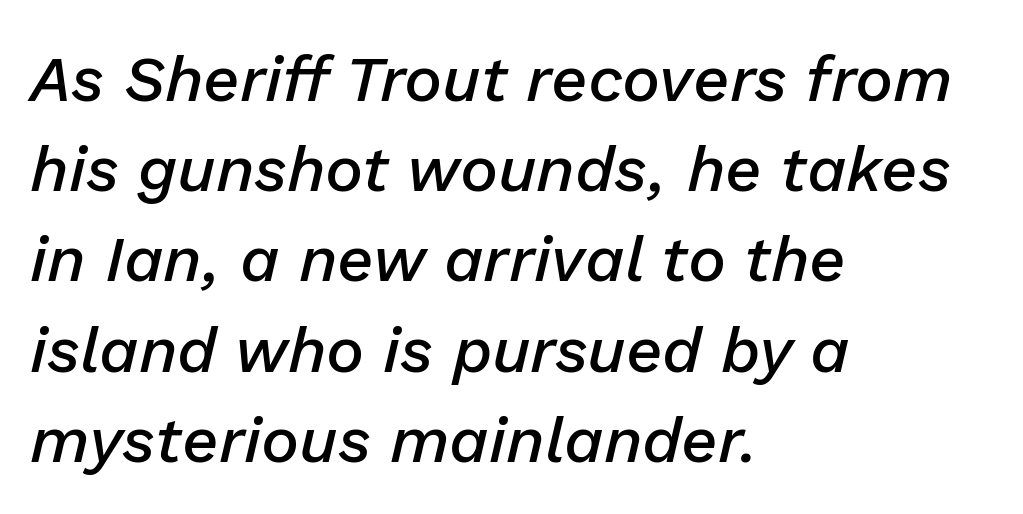
The image shows 64 px semibold type, italic (leaning right); set left-aligned, normal line spacing (1.41x), normal letter spacing, not underlined; low stroke contrast and a medium x-height.
